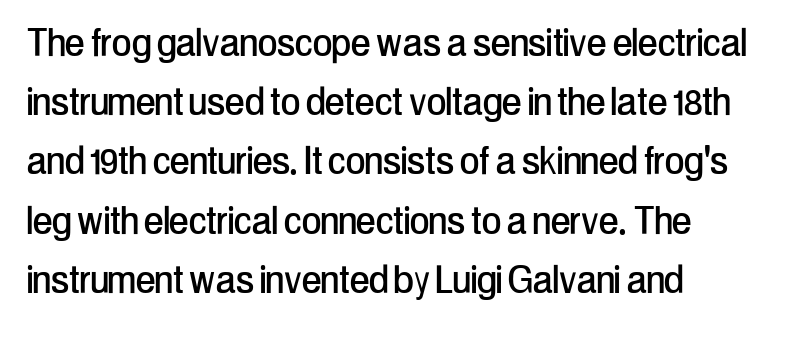
Students, note that the glyphs here touch the page at normal intervals. Here the designer chose a conventional face with non-uniform glyph widths. The face used here is a sans, in the tradition of grotesques and geometrics. When letters stand straight like this, we call the style roman or upright. Does the copy run flush right? No — it runs flush left.
